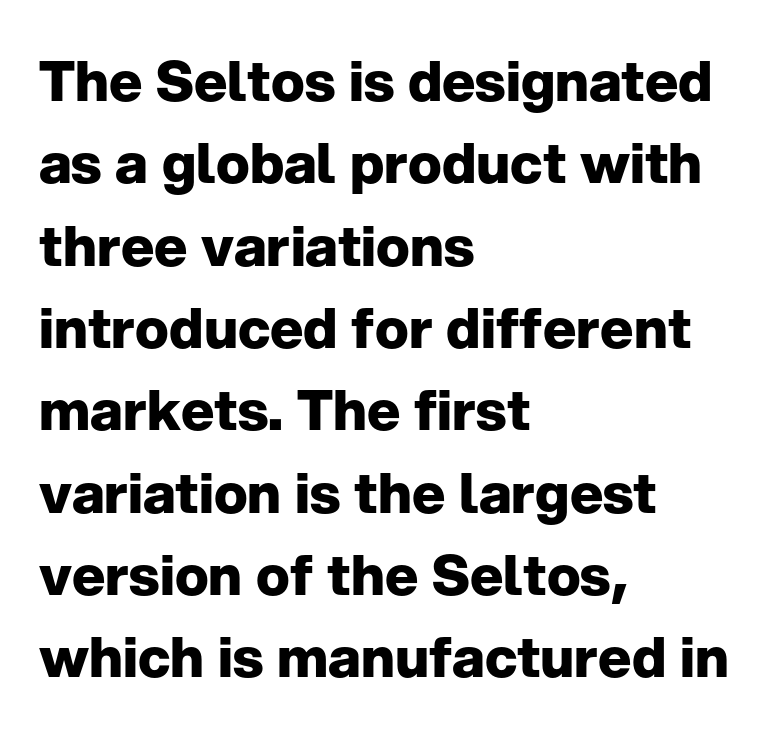
The image shows 56 px heavy sans-serif type, upright; set left-aligned, normal line spacing (1.47x), normal letter spacing, not underlined; low stroke contrast and a medium x-height.
